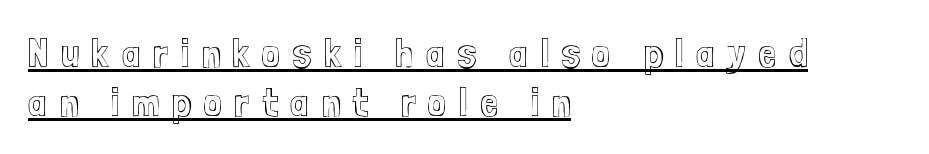
Each letter keeps its own natural width here, so spacing adapts to shape. The rendering anchors every line to the left-hand side. These lines were composed using upright roman letters. Short note: letters widely spaced.
